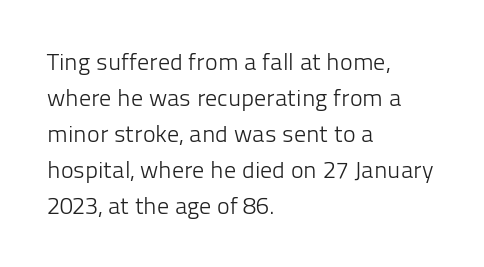
{"italic": "no", "bold": "no", "underline": "no", "align": "left", "line_spacing": "normal", "line_spacing_ratio": 1.5, "letter_spacing": "normal", "letter_spacing_em": 0.0, "glyph_px": 24}
